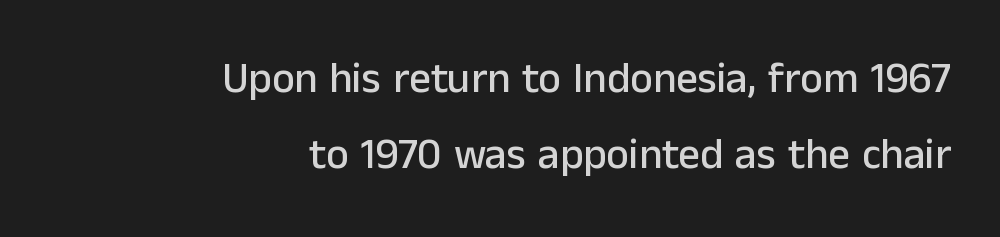
{"serif": "no", "italic": "no", "width": "normal", "stroke_contrast": "low", "x_height": "medium", "monospaced": "no", "underline": "no", "align": "right", "line_spacing_ratio": 1.77, "letter_spacing": "normal", "letter_spacing_em": 0.0, "glyph_px": 43}
